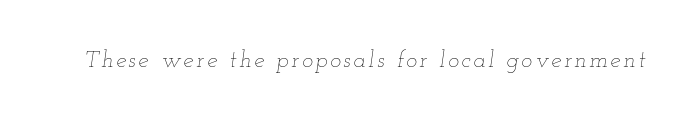
Notice how the stems are inclined rather than vertical — that's the hallmark of italics. Check the space under the baseline: it is left empty. On a weight scale, this lands at 450 or below.
